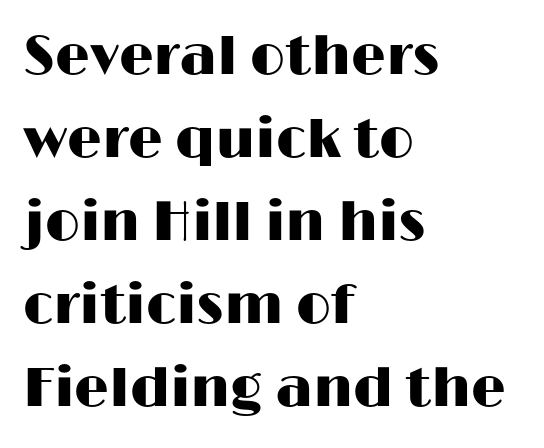
No extra tracking has been applied to these lines. This rendering uses left alignment, leaving the right contour irregular. Does the lettering tilt? It doesn't — this is upright. This is sans-serif lettering, the kind often seen on screens and signage. The space beneath each line is pristine and unruled.
